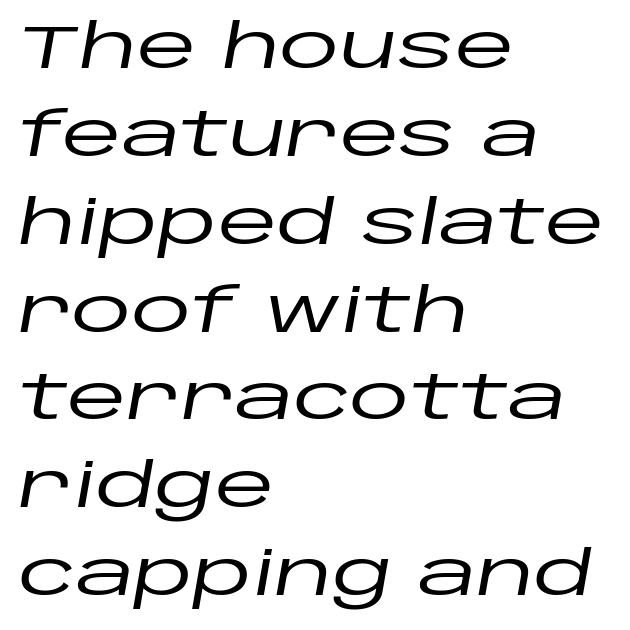
Q: Is the text italic (slanted)? A: Yes, it leans right by about 10 degrees.
Q: Is the text underlined? A: No.
Q: How is the paragraph aligned? A: Left-aligned.
Q: Is the spacing between letters normal or unusually wide? A: Normal.
Q: Is the spacing between lines tight, normal or loose? A: Normal.
Q: Width (condensed, normal, or wide)? A: Wide.
Q: Stroke contrast? A: Low.
Q: x-height? A: Large.
Q: Monospaced? A: No.
